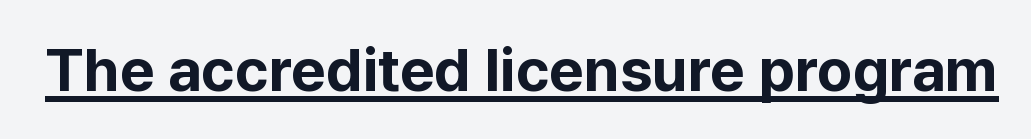
Unlike italic type, these characters show no tilt at all. Caption: lettering with a line underneath. A typesetter would label this face a sans. This is heavy type, rendered in bold.
